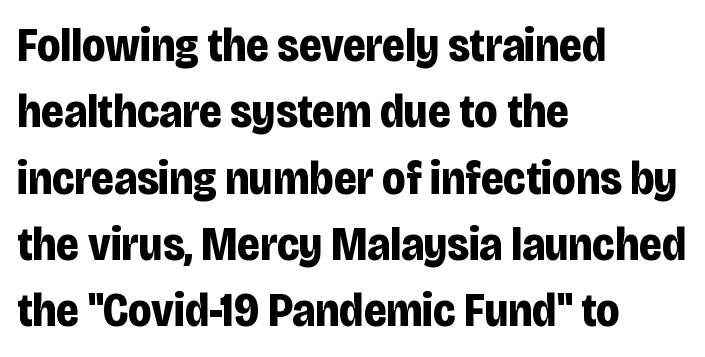
{"serif": "no", "italic": "no", "bold": "yes", "weight": "bold", "width": "condensed", "stroke_contrast": "low", "x_height": "large", "monospaced": "no", "underline": "no", "align": "left", "line_spacing": "normal", "line_spacing_ratio": 1.41, "letter_spacing": "normal", "letter_spacing_em": 0.0, "glyph_px": 47}
